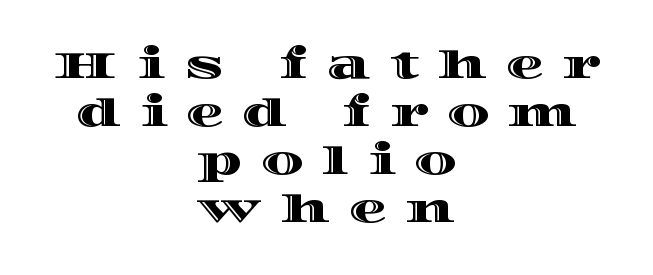
{"italic": "no", "width": "wide", "x_height": "large", "monospaced": "no", "underline": "no", "align": "center", "line_spacing": "normal", "line_spacing_ratio": 1.26, "letter_spacing": "wide", "letter_spacing_em": 0.49, "glyph_px": 38}
